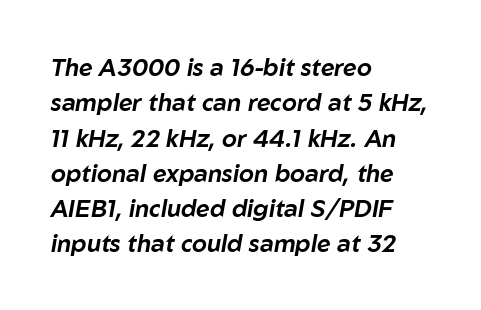
{"italic": "yes", "lean": "right", "slant_degrees": 10, "underline": "no", "align": "left", "line_spacing": "normal", "line_spacing_ratio": 1.47, "letter_spacing": "normal", "letter_spacing_em": 0.0, "glyph_px": 24}
